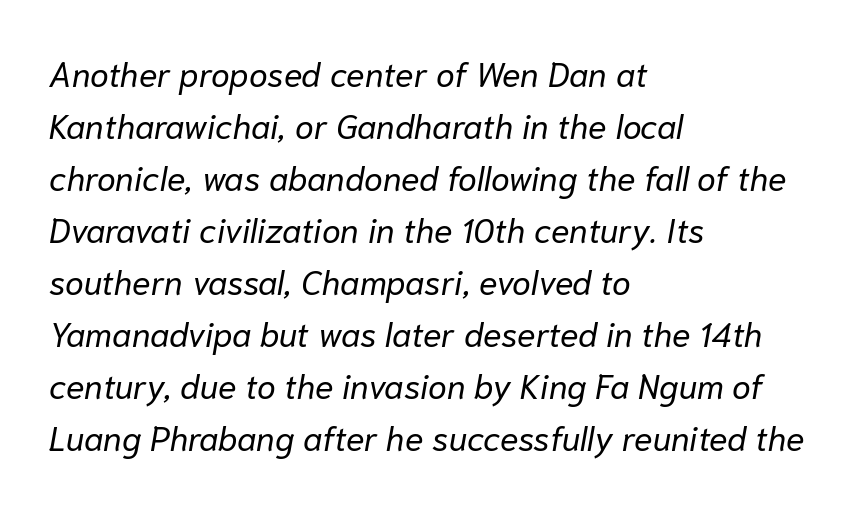
No heavy texture on the line: the type isn't bold. The rendering uses natural spacing where letterforms have individual widths. Is there much room between lines? A standard amount, neither cramped nor airy. Bare-footed words on every line. The passage shown leans; its letterforms are oblique. The letterforms sit shoulder to shoulder at normal distance.
